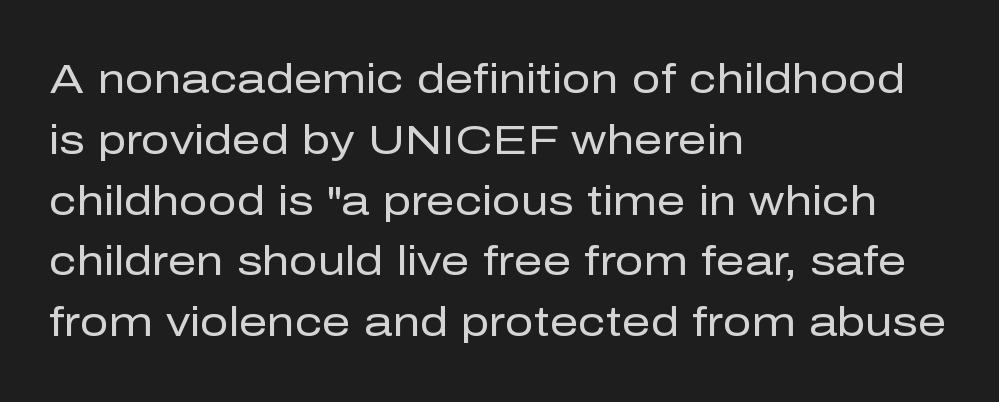
Q: Is the text bold? A: No.
Q: Is the text italic (slanted)? A: No, it is upright.
Q: Is the typeface a serif or a sans-serif typeface? A: Sans-serif.
Q: Is the text underlined? A: No.
Q: How is the paragraph aligned? A: Left-aligned.
Q: Is the spacing between letters normal or unusually wide? A: Normal.
Q: Is the spacing between lines tight, normal or loose? A: Normal.
Q: Width (condensed, normal, or wide)? A: Normal.
Q: Stroke contrast? A: Low.
Q: x-height? A: Medium.
Q: Monospaced? A: No.
